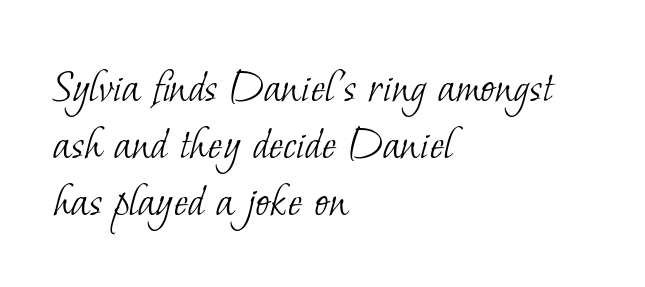
The gaps between neighbouring characters are ordinary and unremarkable. Left-aligned paragraph, ragged on the right. Summary of weight: not heavy and not bold. Type style note: has serifs. The rendering uses natural spacing where letterforms have individual widths.
